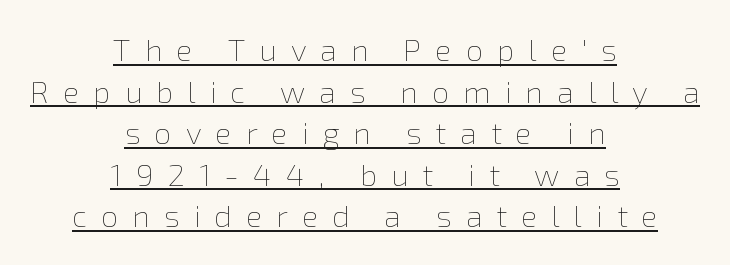
The image shows 31 px thin type, upright; set centered, normal line spacing (1.34x), unusually wide letter spacing (+0.45 em), underlined; a medium x-height.
